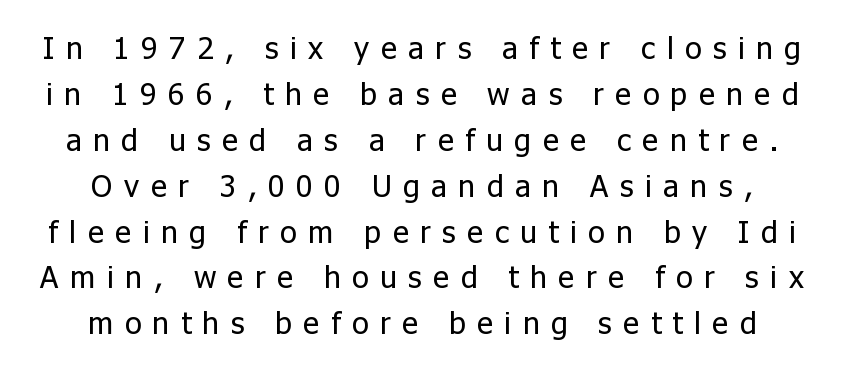
The image shows 31 px regular-weight sans-serif type, upright; set centered, normal line spacing (1.48x), unusually wide letter spacing (+0.37 em), not underlined; low stroke contrast and a medium x-height.
